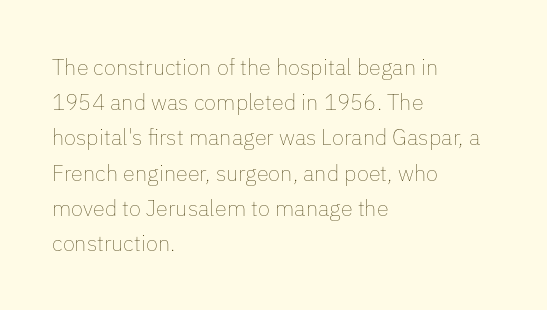
Q: Is the text bold? A: No.
Q: Is the text italic (slanted)? A: No, it is upright.
Q: Is the text underlined? A: No.
Q: How is the paragraph aligned? A: Left-aligned.
Q: Is the spacing between letters normal or unusually wide? A: Normal.
Q: Is the spacing between lines tight, normal or loose? A: Normal.
